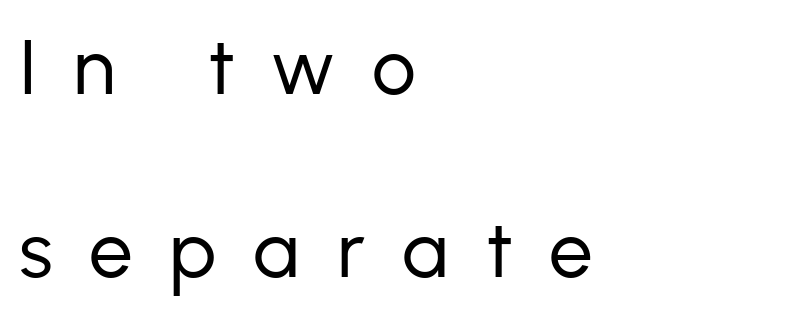
{"serif": "no", "italic": "no", "bold": "no", "weight": "regular", "width": "normal", "stroke_contrast": "low", "x_height": "medium", "monospaced": "no", "underline": "no", "align": "left", "line_spacing": "loose", "line_spacing_ratio": 2.34, "letter_spacing": "wide", "letter_spacing_em": 0.47, "glyph_px": 78}
